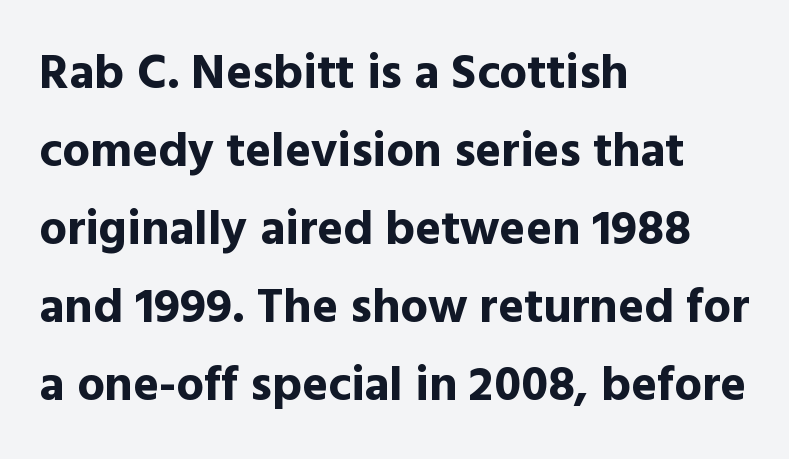
{"serif": "no", "italic": "no", "bold": "yes", "weight": "bold", "width": "normal", "x_height": "medium", "monospaced": "no", "underline": "no", "align": "left", "line_spacing": "normal", "line_spacing_ratio": 1.59, "letter_spacing": "normal", "letter_spacing_em": 0.0, "glyph_px": 49}
